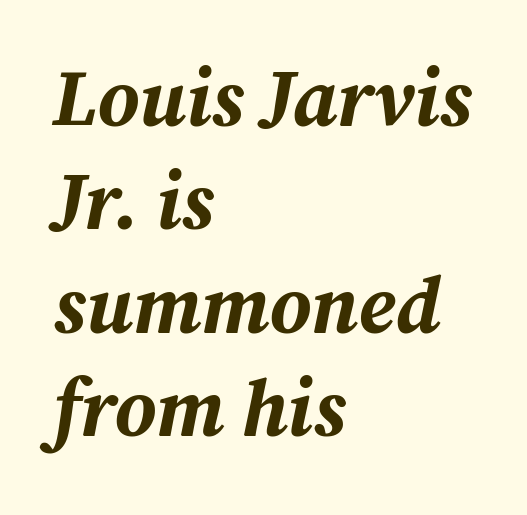
The image shows 79 px bold type, italic (leaning right); set left-aligned, normal line spacing (1.31x), normal letter spacing, not underlined; medium stroke contrast and a medium x-height.
